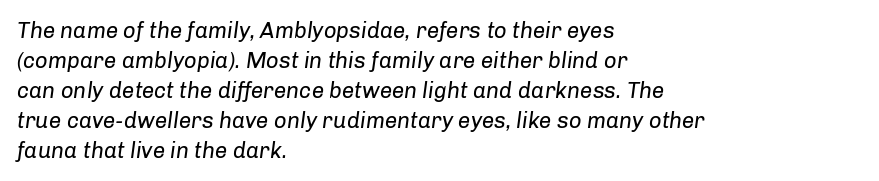
{"italic": "yes", "lean": "right", "slant_degrees": 8, "bold": "no", "underline": "no", "align": "left", "line_spacing": "normal", "line_spacing_ratio": 1.36, "letter_spacing": "normal", "letter_spacing_em": 0.0, "glyph_px": 22}
